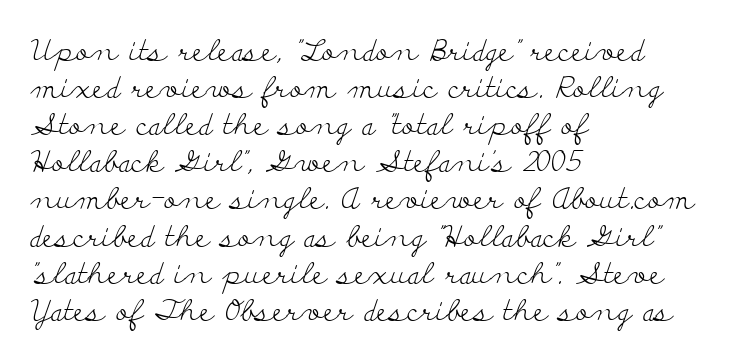
Q: Is the text bold? A: No.
Q: Is the text italic (slanted)? A: Yes.
Q: Is the typeface a serif or a sans-serif typeface? A: Serif.
Q: Is the text underlined? A: No.
Q: How is the paragraph aligned? A: Left-aligned.
Q: Is the spacing between letters normal or unusually wide? A: Normal.
Q: Is the spacing between lines tight, normal or loose? A: Normal.
Q: Width (condensed, normal, or wide)? A: Wide.
Q: Stroke contrast? A: Low.
Q: x-height? A: Small.
Q: Monospaced? A: No.
